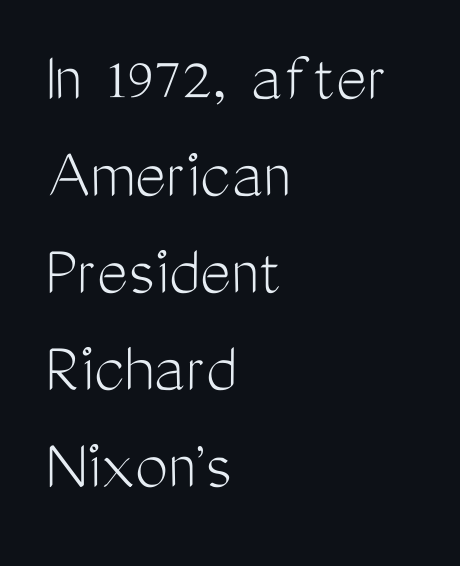
Q: Is the text bold? A: No.
Q: Is the text italic (slanted)? A: No, it is upright.
Q: Is the typeface a serif or a sans-serif typeface? A: Sans-serif.
Q: Is the text underlined? A: No.
Q: How is the paragraph aligned? A: Left-aligned.
Q: Is the spacing between letters normal or unusually wide? A: Normal.
Q: Is the spacing between lines tight, normal or loose? A: Normal.
Q: Width (condensed, normal, or wide)? A: Condensed.
Q: Stroke contrast? A: Medium.
Q: x-height? A: Medium.
Q: Monospaced? A: No.
